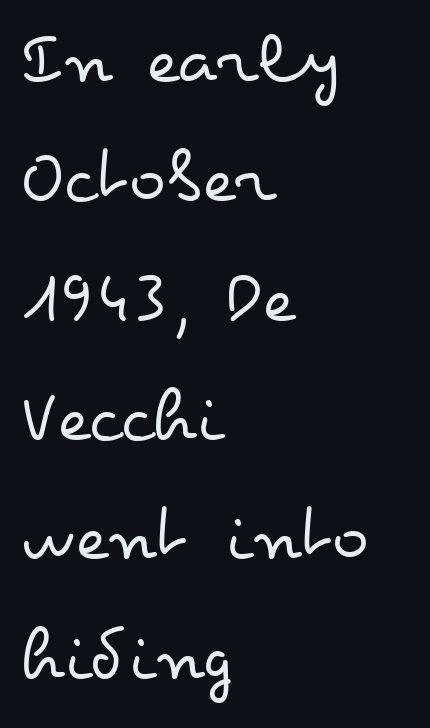
{"italic": "no", "bold": "no", "weight": "regular", "width": "wide", "stroke_contrast": "low", "x_height": "small", "monospaced": "no", "underline": "no", "align": "left", "line_spacing": "normal", "line_spacing_ratio": 1.55, "letter_spacing": "normal", "letter_spacing_em": 0.0, "glyph_px": 77}
